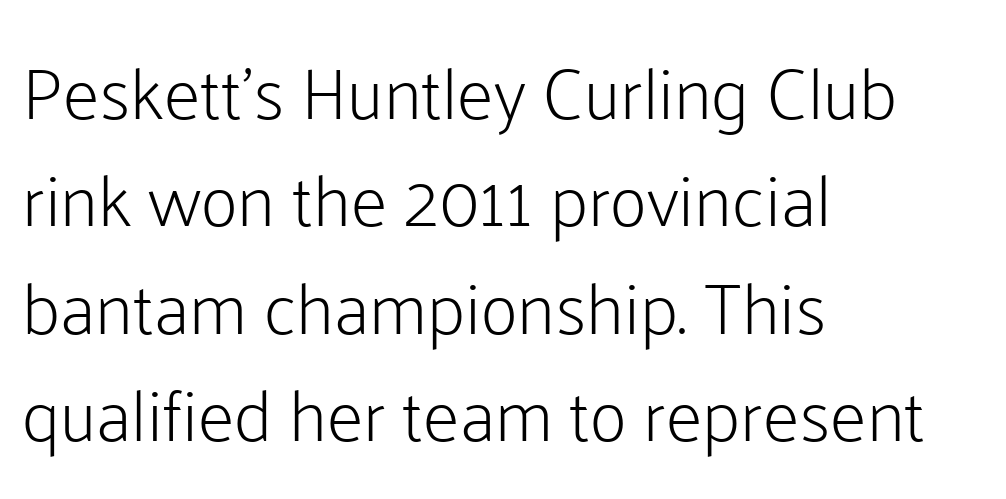
The image shows 73 px light sans-serif type, upright; set left-aligned, normal line spacing (1.47x), normal letter spacing, not underlined; low stroke contrast and a medium x-height.
